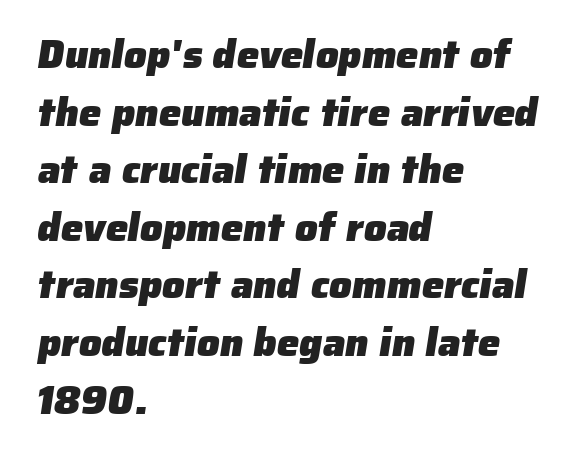
Q: Is the text bold? A: Yes.
Q: Is the typeface a serif or a sans-serif typeface? A: Sans-serif.
Q: Is the text underlined? A: No.
Q: How is the paragraph aligned? A: Left-aligned.
Q: Is the spacing between letters normal or unusually wide? A: Normal.
Q: Is the spacing between lines tight, normal or loose? A: Normal.
Q: Width (condensed, normal, or wide)? A: Normal.
Q: Stroke contrast? A: Low.
Q: x-height? A: Medium.
Q: Monospaced? A: No.
